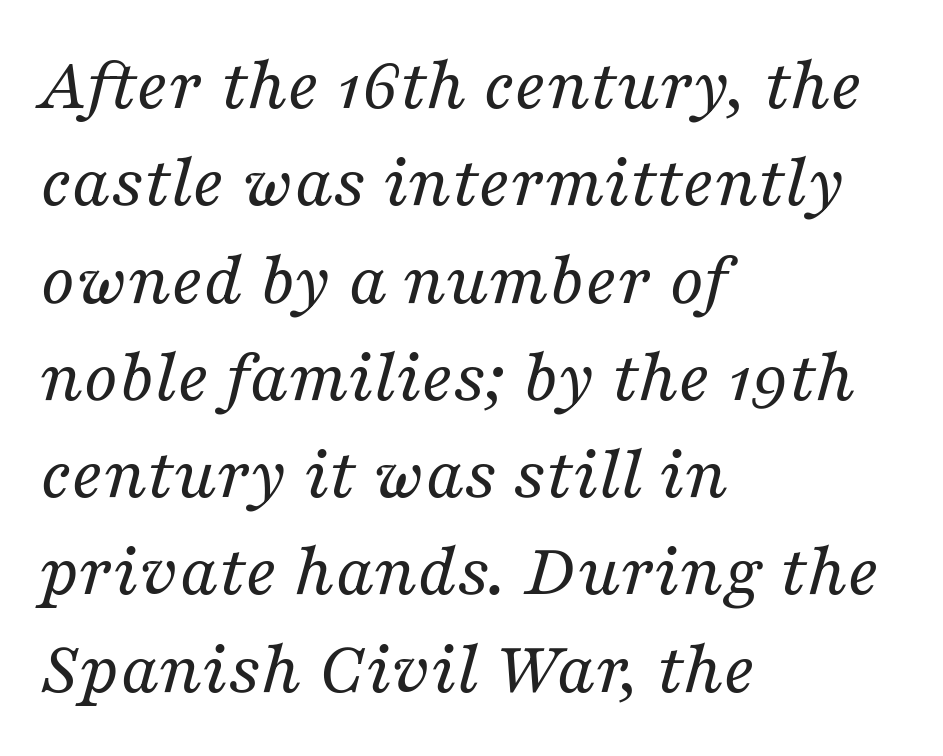
{"serif": "yes", "italic": "yes", "lean": "right", "slant_degrees": 16, "bold": "no", "weight": "regular", "width": "normal", "stroke_contrast": "medium", "x_height": "medium", "monospaced": "no", "underline": "no", "align": "left", "line_spacing": "normal", "line_spacing_ratio": 1.28, "letter_spacing": "normal", "letter_spacing_em": 0.0, "glyph_px": 76}
